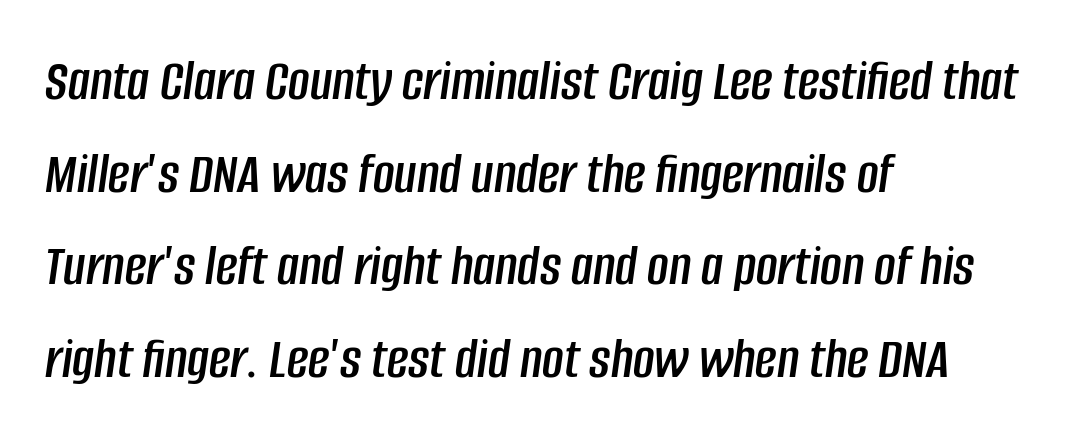
{"italic": "yes", "lean": "right", "slant_degrees": 8, "width": "condensed", "stroke_contrast": "low", "x_height": "large", "monospaced": "no", "underline": "no", "align": "left", "line_spacing": "normal", "line_spacing_ratio": 1.57, "letter_spacing": "normal", "letter_spacing_em": 0.0, "glyph_px": 59}
